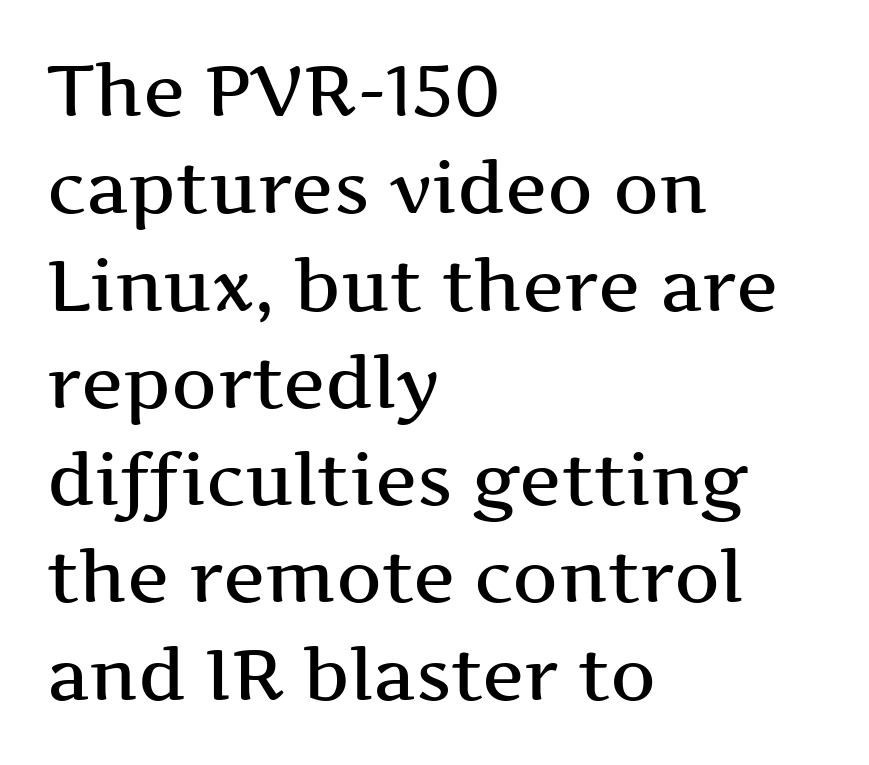
Q: Is the text italic (slanted)? A: No, it is upright.
Q: Is the typeface a serif or a sans-serif typeface? A: Serif.
Q: Is the text underlined? A: No.
Q: How is the paragraph aligned? A: Left-aligned.
Q: Is the spacing between letters normal or unusually wide? A: Normal.
Q: Is the spacing between lines tight, normal or loose? A: Normal.
Q: Width (condensed, normal, or wide)? A: Wide.
Q: Stroke contrast? A: Medium.
Q: x-height? A: Medium.
Q: Monospaced? A: No.
